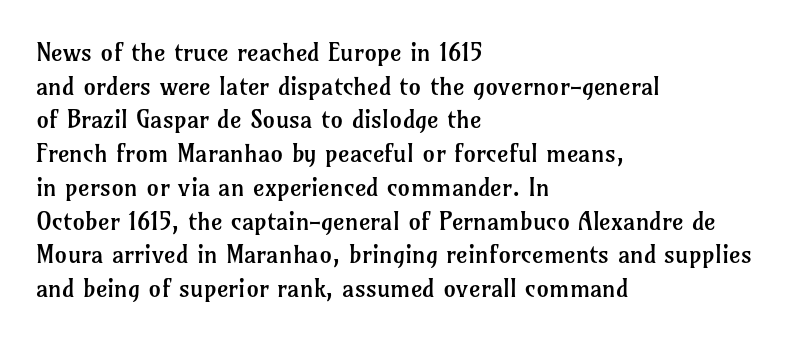
Honestly, there is no underline to notice here at all. When letters stand straight like this, we call the style roman or upright. The passage shown stacks its lines at a standard gap. Horizontal alignment here is leftward, the default for most running prose. Ink coverage per letter is moderate at most.
